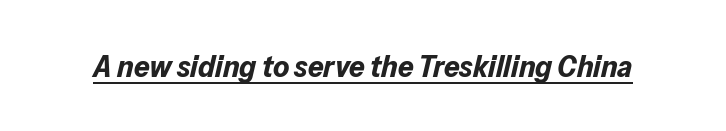
The image shows 31 px bold type, italic (leaning right); set normal letter spacing, underlined; low stroke contrast and a medium x-height.
